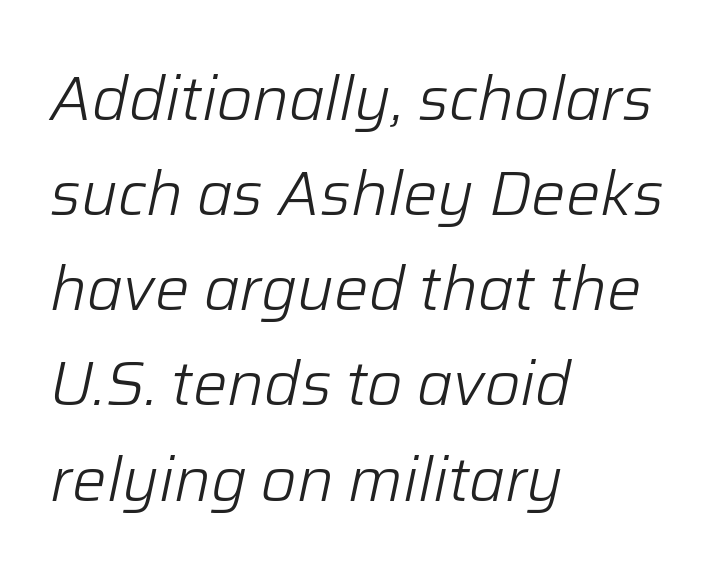
{"italic": "yes", "lean": "right", "slant_degrees": 12, "bold": "no", "weight": "light", "width": "normal", "stroke_contrast": "low", "x_height": "medium", "monospaced": "no", "underline": "no", "align": "left", "line_spacing": "normal", "line_spacing_ratio": 1.56, "letter_spacing": "normal", "letter_spacing_em": 0.0, "glyph_px": 61}
